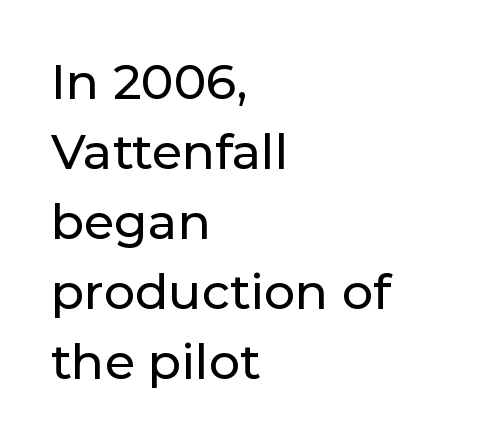
The image shows 49 px sans-serif type, upright; set left-aligned, normal line spacing (1.43x), normal letter spacing, not underlined; low stroke contrast and a medium x-height.
